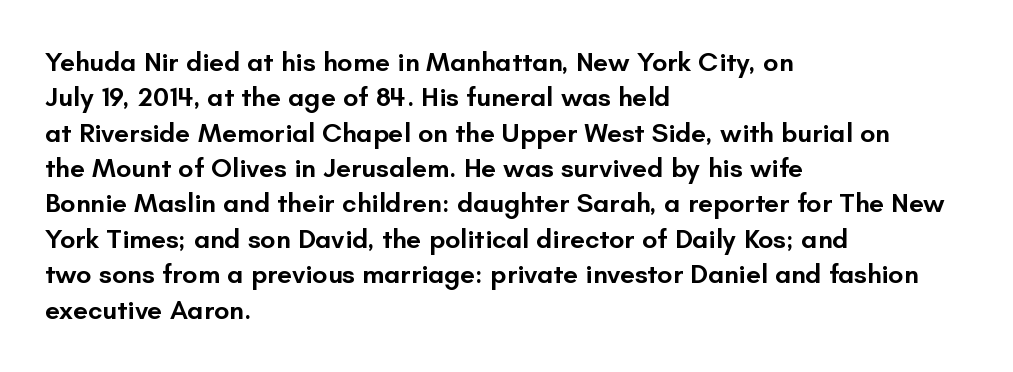
Q: Is the text bold? A: Semi-bold.
Q: Is the text italic (slanted)? A: No, it is upright.
Q: Is the text underlined? A: No.
Q: How is the paragraph aligned? A: Left-aligned.
Q: Is the spacing between letters normal or unusually wide? A: Normal.
Q: Is the spacing between lines tight, normal or loose? A: Normal.
